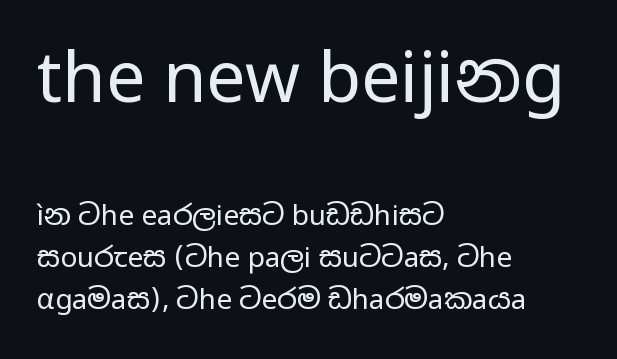
The image shows 70 px regular-weight, wide sans-serif type, upright; set left-aligned, normal line spacing (1.51x), normal letter spacing, not underlined; the first (top) block is 2.5x larger; low stroke contrast and a medium x-height.
